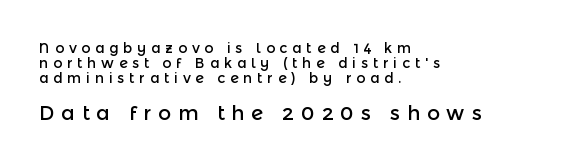
Q: Is the text italic (slanted)? A: No, it is upright.
Q: Is the text underlined? A: No.
Q: How is the paragraph aligned? A: Left-aligned.
Q: Is the spacing between letters normal or unusually wide? A: Unusually wide.
Q: Is the spacing between lines tight, normal or loose? A: Tight.
Q: Which block of text is set in a larger size, the first (top) or the second (bottom)? A: The second (bottom) one.
